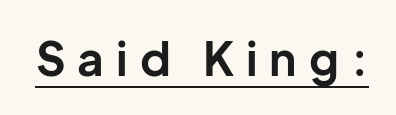
Q: Is the text bold? A: Yes.
Q: Is the text italic (slanted)? A: No, it is upright.
Q: Is the typeface a serif or a sans-serif typeface? A: Sans-serif.
Q: Is the text underlined? A: Yes.
Q: Is the spacing between letters normal or unusually wide? A: Unusually wide.
Q: Width (condensed, normal, or wide)? A: Normal.
Q: Stroke contrast? A: Low.
Q: x-height? A: Medium.
Q: Monospaced? A: No.
